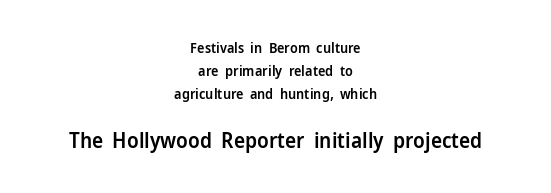
Q: Is the text bold? A: Semi-bold.
Q: Is the text italic (slanted)? A: No, it is upright.
Q: Is the text underlined? A: No.
Q: How is the paragraph aligned? A: Centered.
Q: Is the spacing between letters normal or unusually wide? A: Normal.
Q: Is the spacing between lines tight, normal or loose? A: Normal.
Q: Which block of text is set in a larger size, the first (top) or the second (bottom)? A: The second (bottom) one.
